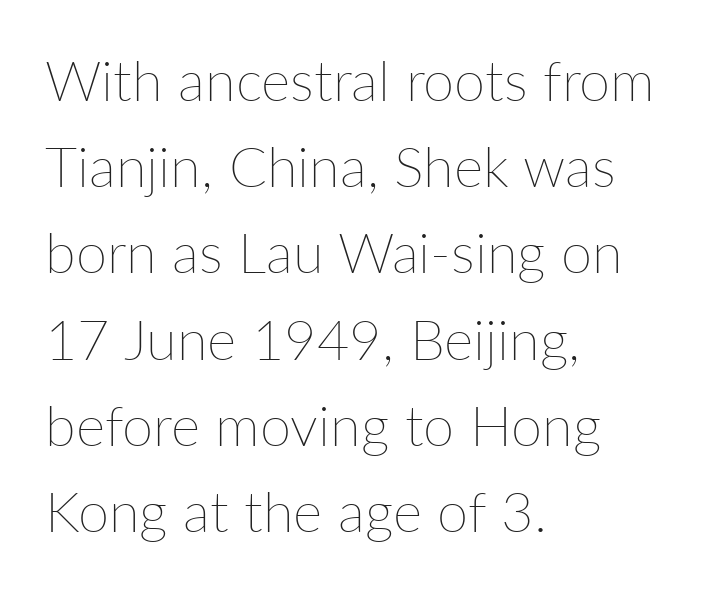
Q: Is the text bold? A: No.
Q: Is the text italic (slanted)? A: No, it is upright.
Q: Is the text underlined? A: No.
Q: How is the paragraph aligned? A: Left-aligned.
Q: Is the spacing between letters normal or unusually wide? A: Normal.
Q: Is the spacing between lines tight, normal or loose? A: Normal.
Q: Width (condensed, normal, or wide)? A: Normal.
Q: Stroke contrast? A: Low.
Q: x-height? A: Medium.
Q: Monospaced? A: No.
